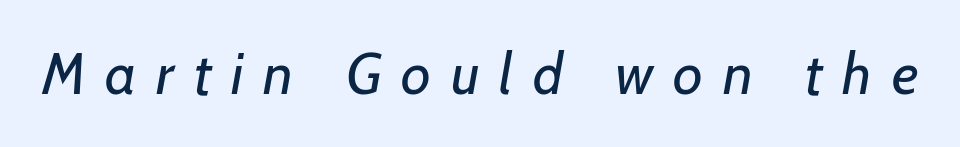
The image shows 58 px regular-weight sans-serif type; set unusually wide letter spacing (+0.34 em), not underlined; low stroke contrast and a medium x-height.
